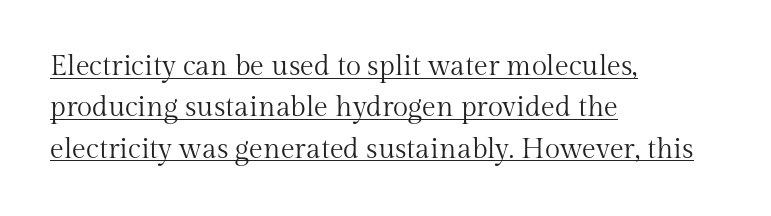
Q: Is the text bold? A: No.
Q: Is the text italic (slanted)? A: No, it is upright.
Q: Is the typeface a serif or a sans-serif typeface? A: Serif.
Q: Is the text underlined? A: Yes.
Q: How is the paragraph aligned? A: Left-aligned.
Q: Is the spacing between letters normal or unusually wide? A: Normal.
Q: Is the spacing between lines tight, normal or loose? A: Normal.
Q: Width (condensed, normal, or wide)? A: Normal.
Q: Stroke contrast? A: Medium.
Q: x-height? A: Medium.
Q: Monospaced? A: No.
